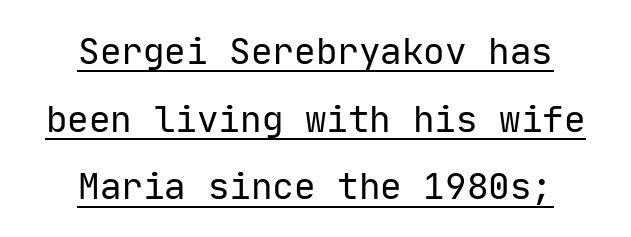
The image shows 36 px regular-weight sans-serif type, upright, monospaced; set centered, line spacing 1.88x, normal letter spacing, underlined; low stroke contrast and a medium x-height.
